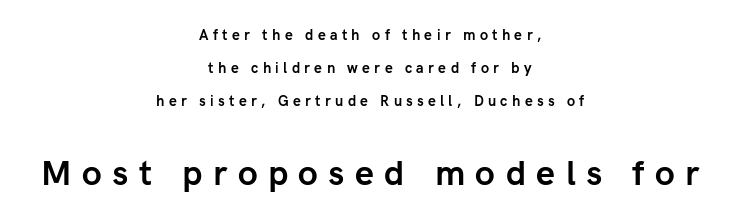
These lines are rendered in a variable-pitch font. If you measured baseline to baseline, you'd find a long distance. Does the weight exceed regular? Yes, all the way to bold. Is the block centered? Yes — each line is placed symmetrically about the middle. The area under the type is left untouched.
